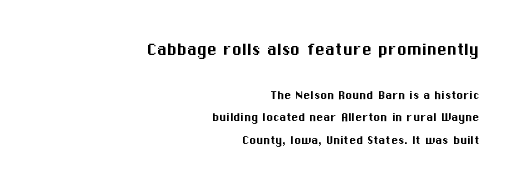
A student would notice the top passage is typeset larger than what follows. Rule under the text: the space is simply empty. The paragraph has a hard right edge and a soft left edge. Successive baselines arrive at the customary interval. The line texture is even and compact thanks to regular tracking. Posture: upright roman.
